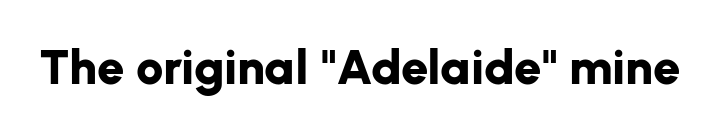
Caption: bold face, heavy strokes. The space beneath each line is pristine and unruled. The letters advance in unequal steps, a hallmark of proportional type. You can tell from the bare stems that sans-serif type was used. If you drew a line through each stem, it would be perfectly vertical.
